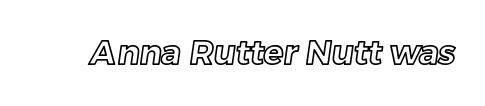
Q: Is the text underlined? A: No.
Q: Is the spacing between letters normal or unusually wide? A: Normal.
Q: Width (condensed, normal, or wide)? A: Normal.
Q: x-height? A: Medium.
Q: Monospaced? A: No.
